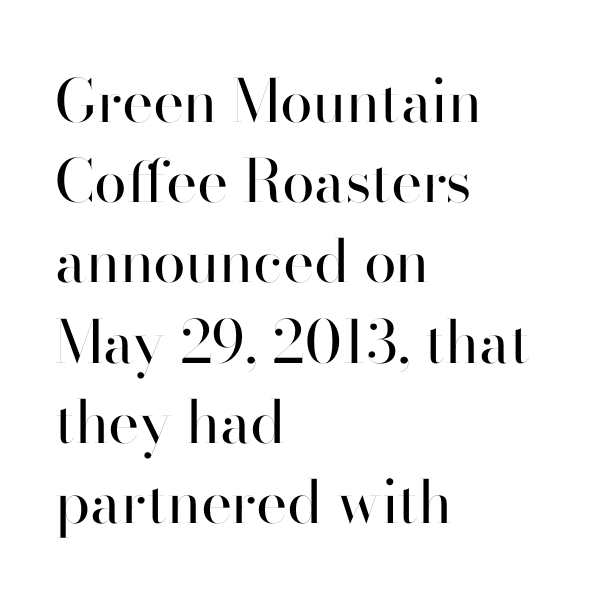
The image shows 59 px regular-weight sans-serif type, upright; set left-aligned, normal line spacing (1.36x), normal letter spacing, not underlined; high stroke contrast and a small x-height.
